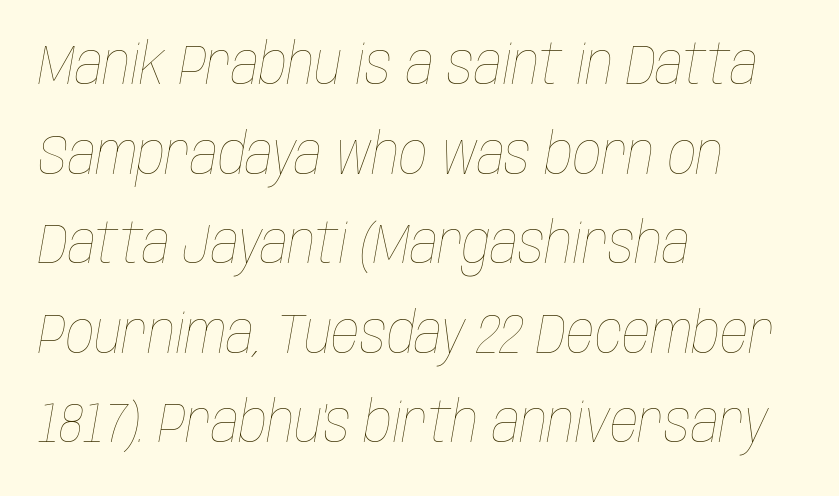
{"italic": "yes", "lean": "right", "slant_degrees": 10, "bold": "no", "weight": "thin", "width": "condensed", "stroke_contrast": "low", "x_height": "large", "monospaced": "no", "underline": "no", "align": "left", "line_spacing": "normal", "line_spacing_ratio": 1.6, "letter_spacing": "normal", "letter_spacing_em": 0.0, "glyph_px": 56}
